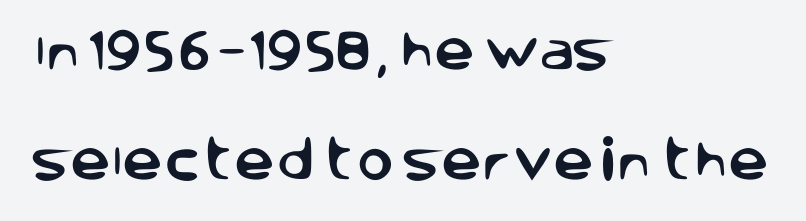
The image shows 45 px sans-serif type, upright; set left-aligned, loose line spacing (2.44x), normal letter spacing, not underlined; low stroke contrast and a large x-height.
